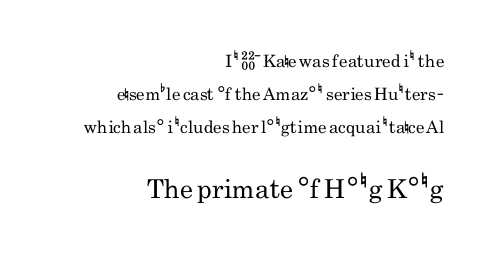
Q: Is the text bold? A: No.
Q: Is the text italic (slanted)? A: No, it is upright.
Q: Is the text underlined? A: No.
Q: How is the paragraph aligned? A: Right-aligned.
Q: Is the spacing between letters normal or unusually wide? A: Normal.
Q: Is the spacing between lines tight, normal or loose? A: Loose.
Q: Which block of text is set in a larger size, the first (top) or the second (bottom)? A: The second (bottom) one.
